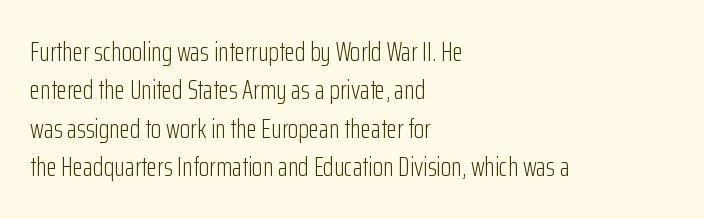
Every row of glyphs begins at an identical x-position on the left. A roman cut, with each character standing at attention. Does the leading feel generous? No, just average. The tracking reads as untouched default to a designer's eye.
